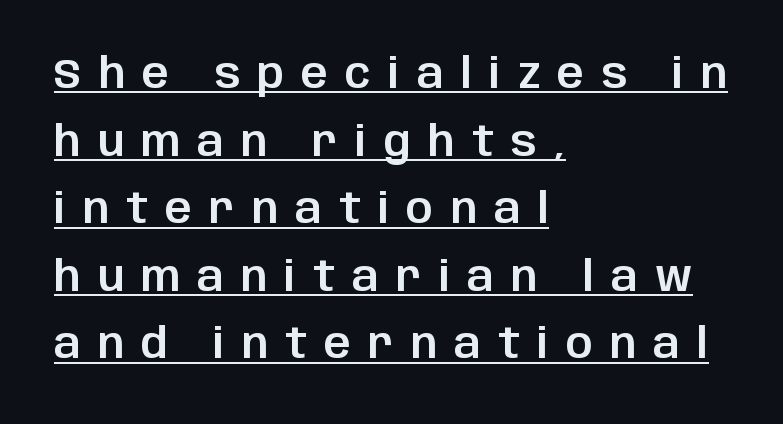
The image shows 42 px sans-serif type, upright; set left-aligned, normal line spacing (1.61x), unusually wide letter spacing (+0.41 em), underlined; low stroke contrast and a large x-height.
